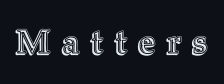
{"italic": "no", "width": "normal", "x_height": "medium", "monospaced": "no", "underline": "no", "letter_spacing": "wide", "letter_spacing_em": 0.34, "glyph_px": 34}
